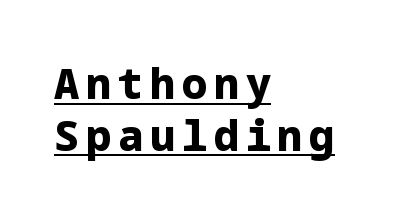
The image shows 42 px heavy sans-serif type, upright; set left-aligned, line spacing 1.23x, underlined; low stroke contrast and a medium x-height.
